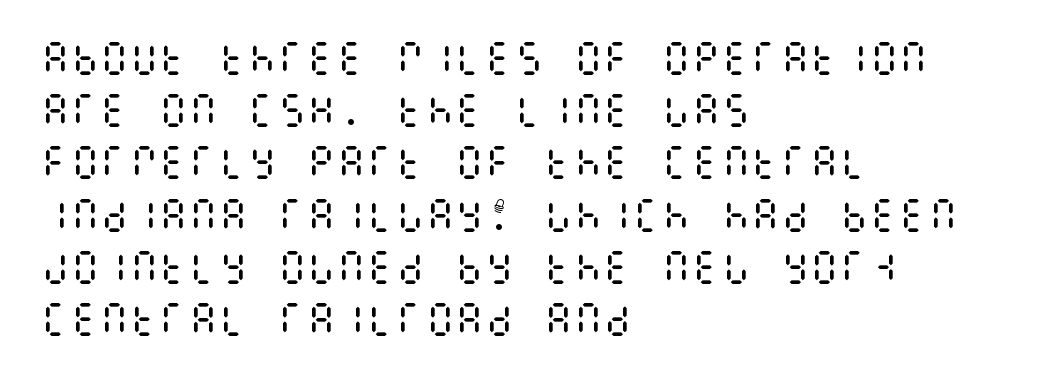
{"italic": "no", "bold": "no", "weight": "regular", "width": "condensed", "stroke_contrast": "medium", "x_height": "large", "underline": "no", "align": "left", "line_spacing": "normal", "line_spacing_ratio": 1.41, "letter_spacing": "normal", "letter_spacing_em": 0.0, "glyph_px": 37}
